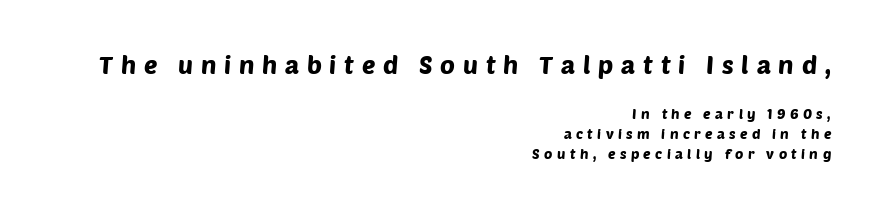
{"underline": "no", "align": "right", "line_spacing": "normal", "line_spacing_ratio": 1.44, "letter_spacing": "wide", "letter_spacing_em": 0.31, "larger_block": "first", "size_ratio": 1.79, "glyph_px": 25}
